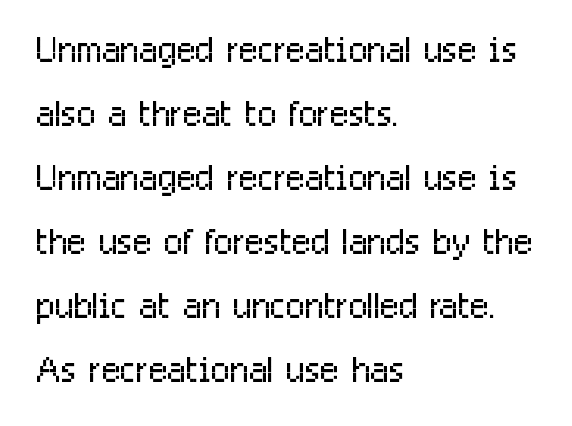
{"serif": "no", "italic": "no", "bold": "no", "weight": "light", "width": "condensed", "stroke_contrast": "low", "x_height": "medium", "monospaced": "no", "underline": "no", "align": "left", "line_spacing": "normal", "line_spacing_ratio": 1.28, "letter_spacing": "normal", "letter_spacing_em": 0.0, "glyph_px": 50}
